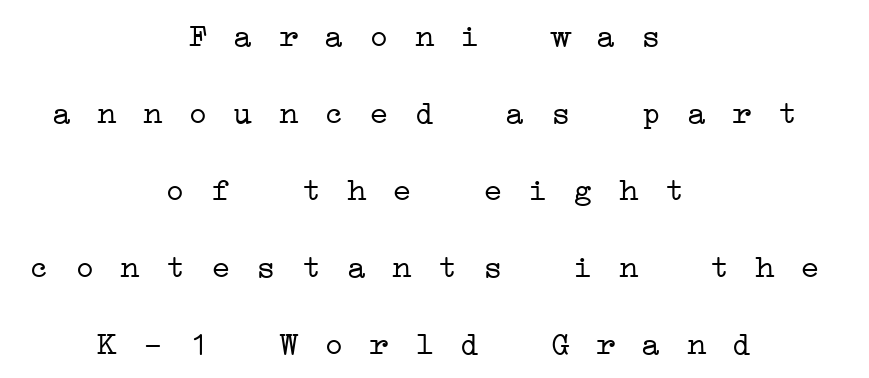
{"serif": "yes", "bold": "no", "weight": "light", "width": "wide", "stroke_contrast": "low", "x_height": "medium", "monospaced": "yes", "underline": "no", "align": "center", "line_spacing": "loose", "line_spacing_ratio": 2.33, "glyph_px": 33}
